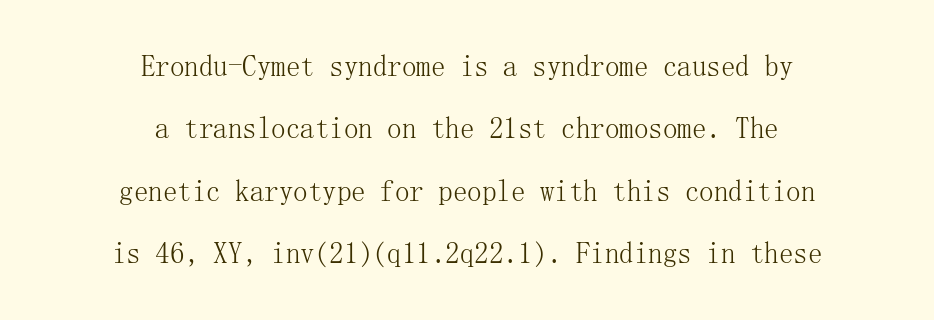
{"serif": "yes", "italic": "no", "bold": "no", "weight": "light", "width": "normal", "stroke_contrast": "medium", "x_height": "medium", "underline": "no", "align": "center", "line_spacing": "loose", "line_spacing_ratio": 2.15, "letter_spacing": "normal", "letter_spacing_em": 0.0, "glyph_px": 29}
